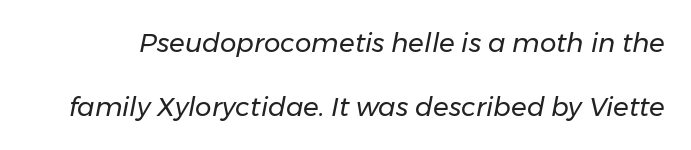
Q: Is the text bold? A: No.
Q: Is the text italic (slanted)? A: Yes, it leans right by about 11 degrees.
Q: Is the text underlined? A: No.
Q: Is the spacing between letters normal or unusually wide? A: Normal.
Q: Is the spacing between lines tight, normal or loose? A: Loose.
